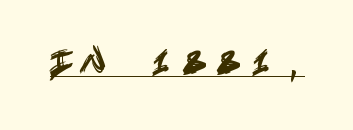
The image shows 32 px condensed sans-serif type; set unusually wide letter spacing (+0.49 em), underlined; a large x-height.
